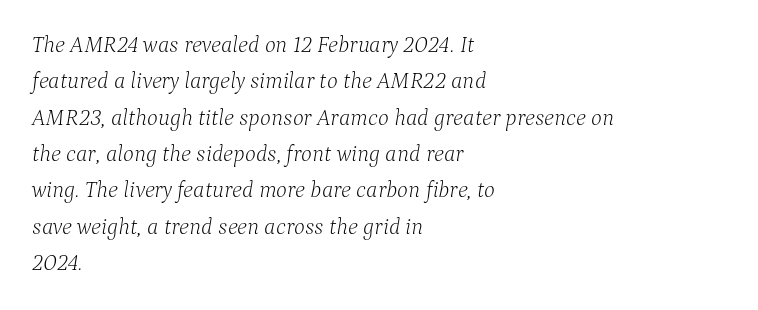
The image shows 23 px text type, italic (leaning right); set left-aligned, normal line spacing (1.58x), normal letter spacing, not underlined.
